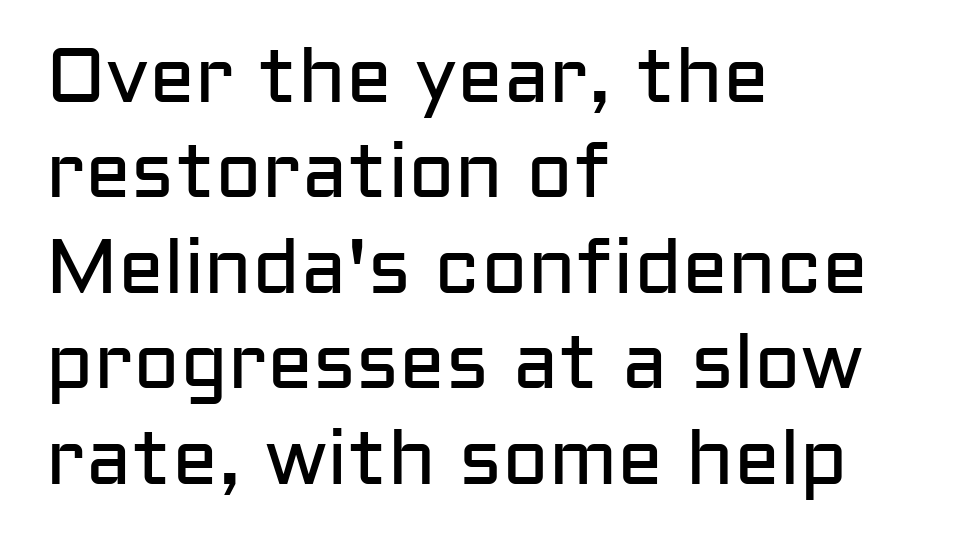
Each line starts at the same left margin while the right side varies. Nothing sits at the stroke ends, so this counts as sans-serif. Spacing between characters is what you'd get straight out of the box. The weight tops out at a normal text grade.
